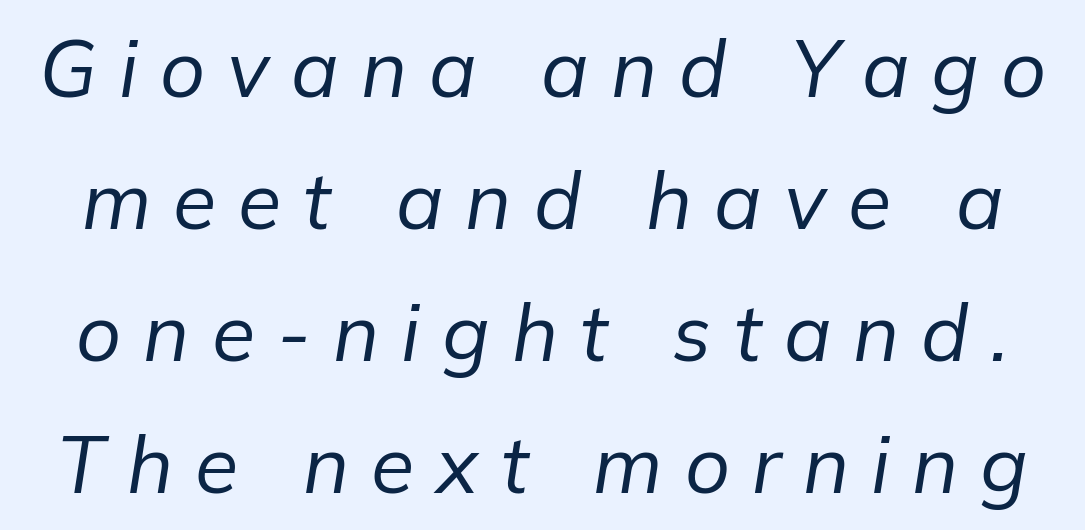
The image shows 79 px regular-weight type, italic (leaning right); set normal line spacing (1.67x), unusually wide letter spacing (+0.28 em), not underlined; low stroke contrast and a medium x-height.
